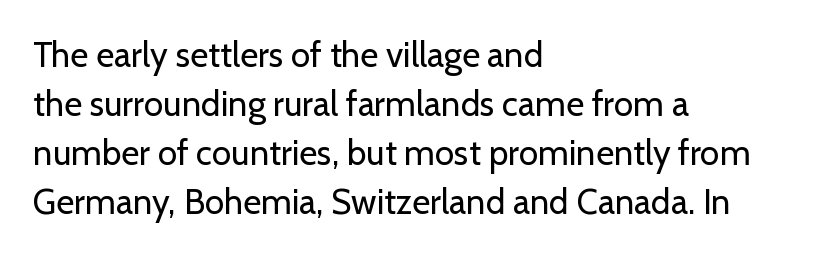
Q: Is the text bold? A: No.
Q: Is the text italic (slanted)? A: No, it is upright.
Q: Is the typeface a serif or a sans-serif typeface? A: Sans-serif.
Q: Is the text underlined? A: No.
Q: How is the paragraph aligned? A: Left-aligned.
Q: Is the spacing between letters normal or unusually wide? A: Normal.
Q: Is the spacing between lines tight, normal or loose? A: Normal.
Q: Width (condensed, normal, or wide)? A: Normal.
Q: Stroke contrast? A: Low.
Q: x-height? A: Medium.
Q: Monospaced? A: No.
